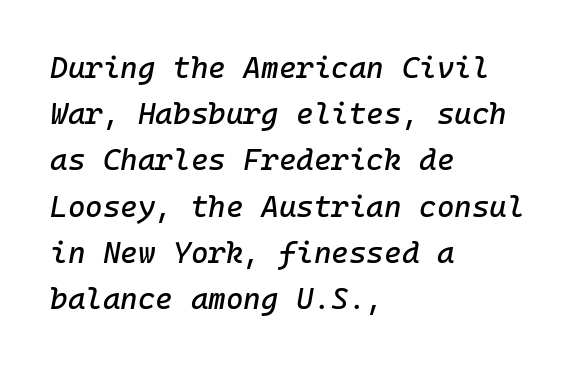
{"italic": "yes", "lean": "right", "slant_degrees": 10, "width": "normal", "stroke_contrast": "low", "x_height": "medium", "monospaced": "yes", "underline": "no", "align": "left", "line_spacing": "normal", "line_spacing_ratio": 1.54, "letter_spacing": "normal", "letter_spacing_em": 0.0, "glyph_px": 30}
